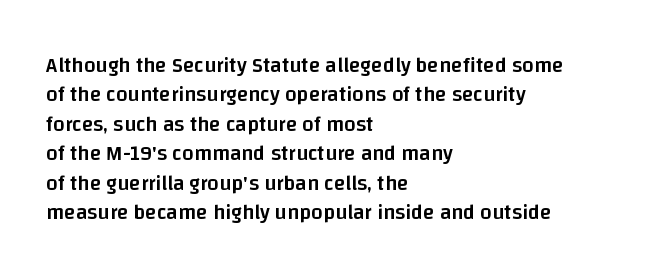
{"italic": "no", "bold": "semi", "underline": "no", "align": "left", "line_spacing": "normal", "line_spacing_ratio": 1.4, "letter_spacing": "normal", "letter_spacing_em": 0.0, "glyph_px": 21}
